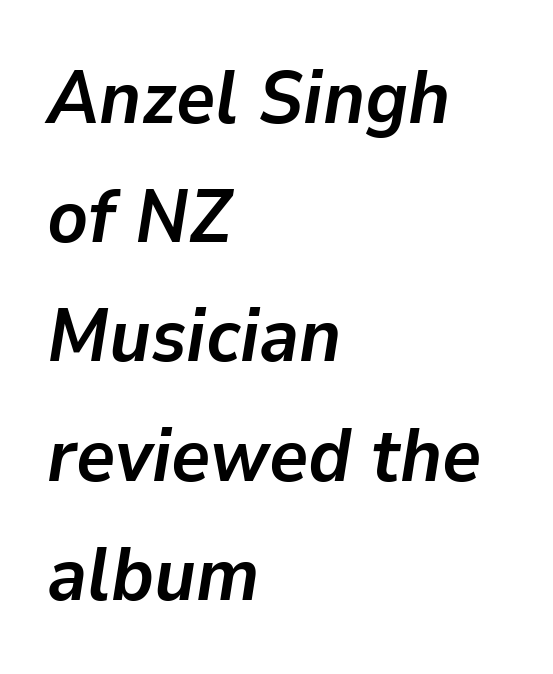
The image shows 75 px semibold type, italic (leaning right); set left-aligned, normal line spacing (1.59x), normal letter spacing, not underlined; low stroke contrast and a medium x-height.
